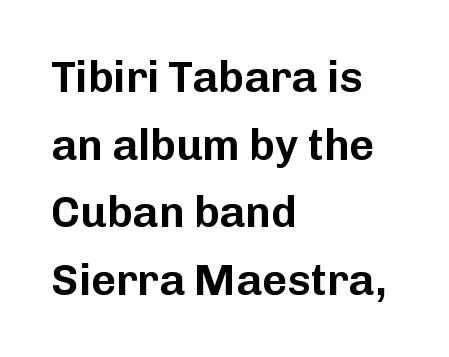
The image shows 43 px sans-serif type, upright; set left-aligned, normal line spacing (1.57x), normal letter spacing, not underlined; low stroke contrast and a medium x-height.
